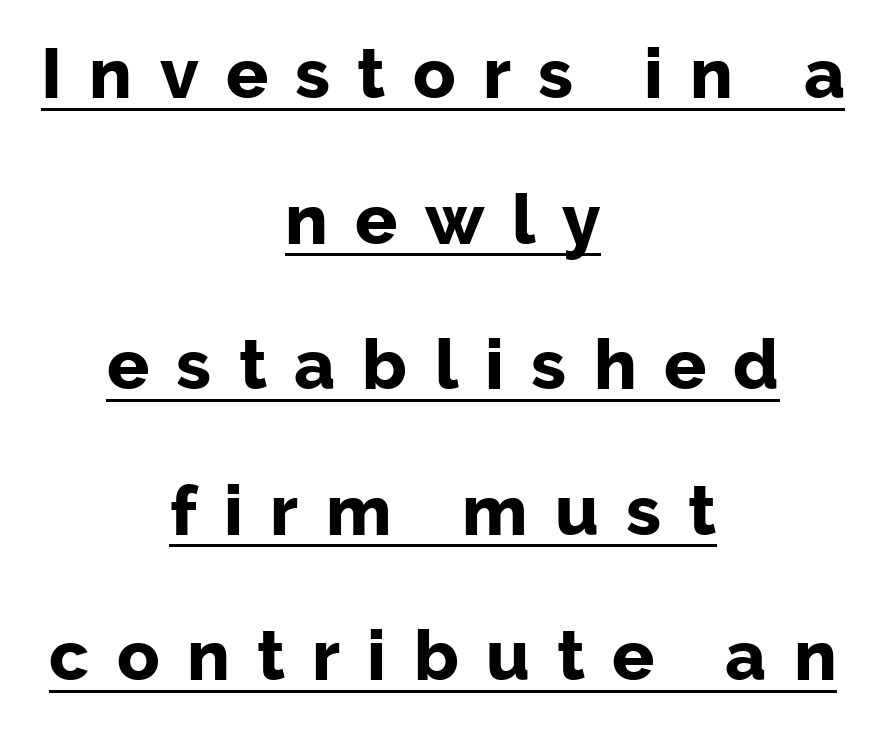
Does a line run under the words? Yes, clearly. The face used here has the dense, thick strokes of a bold. Both edges are ragged and mirror each other, which tells us the setting is centered. Tracking here is generous; glyphs stand well apart from one another. The lines are spread far apart with generous leading. The typography opts for an upright posture over an oblique one.
